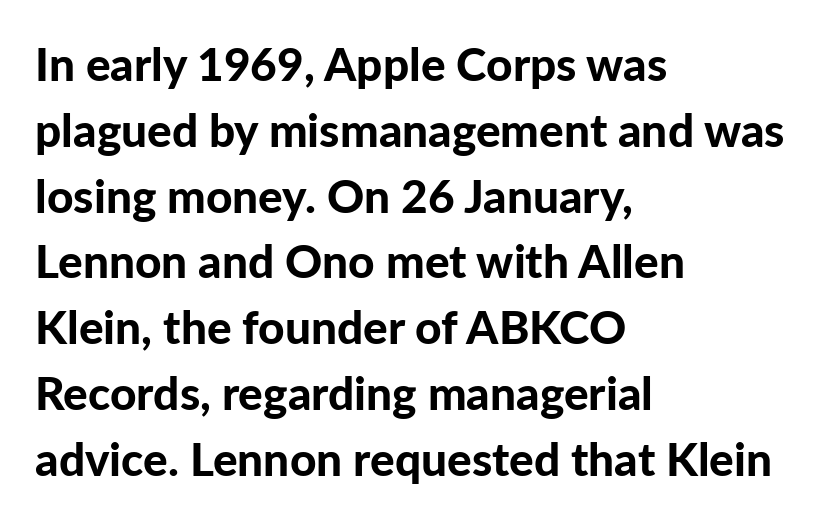
The image shows 46 px bold sans-serif type, upright; set left-aligned, normal line spacing (1.43x), normal letter spacing, not underlined; low stroke contrast and a medium x-height.
